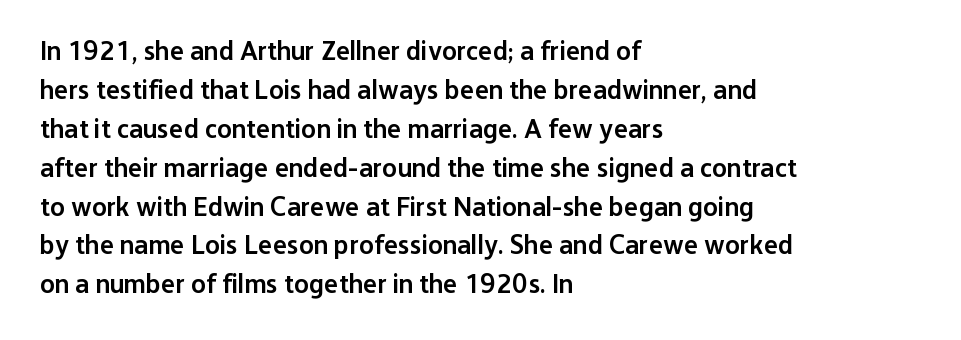
The image shows 27 px text type, upright; set left-aligned, normal line spacing (1.44x), normal letter spacing, not underlined.
